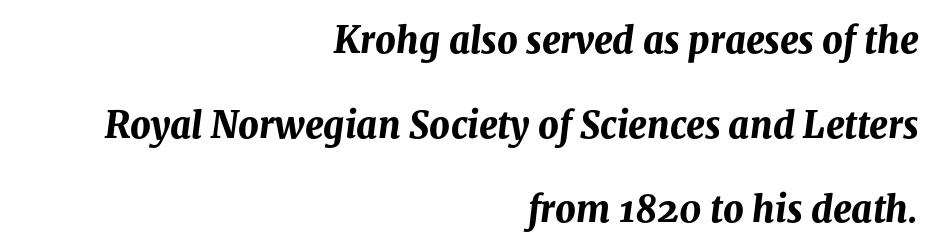
What's the leading like? Stretched, with rows far apart. Quick note: underline off. How are the letters spaced? Ordinarily, with no added tracking. Italic: yes, the glyphs are oblique.
